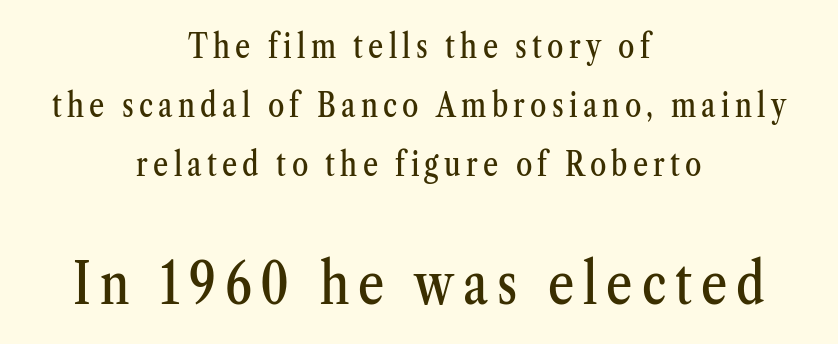
Q: Is the text italic (slanted)? A: No, it is upright.
Q: Is the typeface a serif or a sans-serif typeface? A: Serif.
Q: Is the text underlined? A: No.
Q: How is the paragraph aligned? A: Centered.
Q: Which block of text is set in a larger size, the first (top) or the second (bottom)? A: The second (bottom) one.
Q: Width (condensed, normal, or wide)? A: Condensed.
Q: Stroke contrast? A: Medium.
Q: x-height? A: Medium.
Q: Monospaced? A: No.
